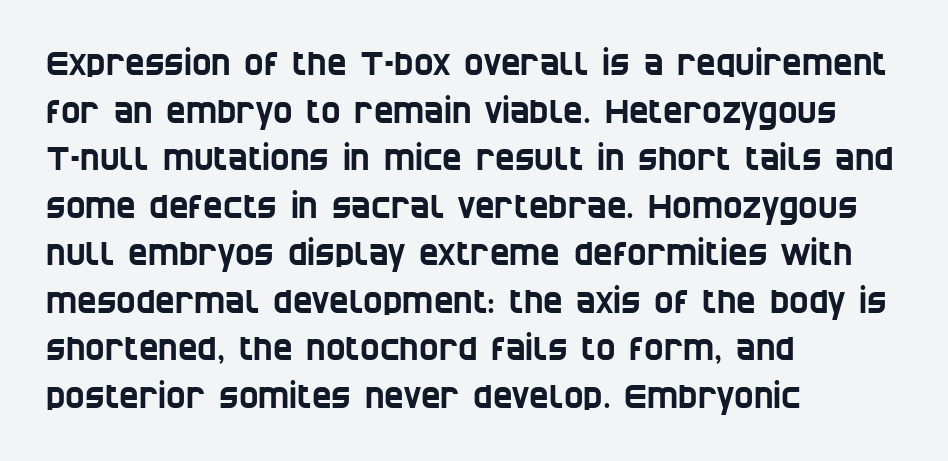
Spacing verdict: proportional, widths tailored to each character. These lines stack with their left ends in a neat column. A normal amount of white space separates one row of letters from the next. Each word holds together tightly as a unit, with standard inter-letter gaps.
